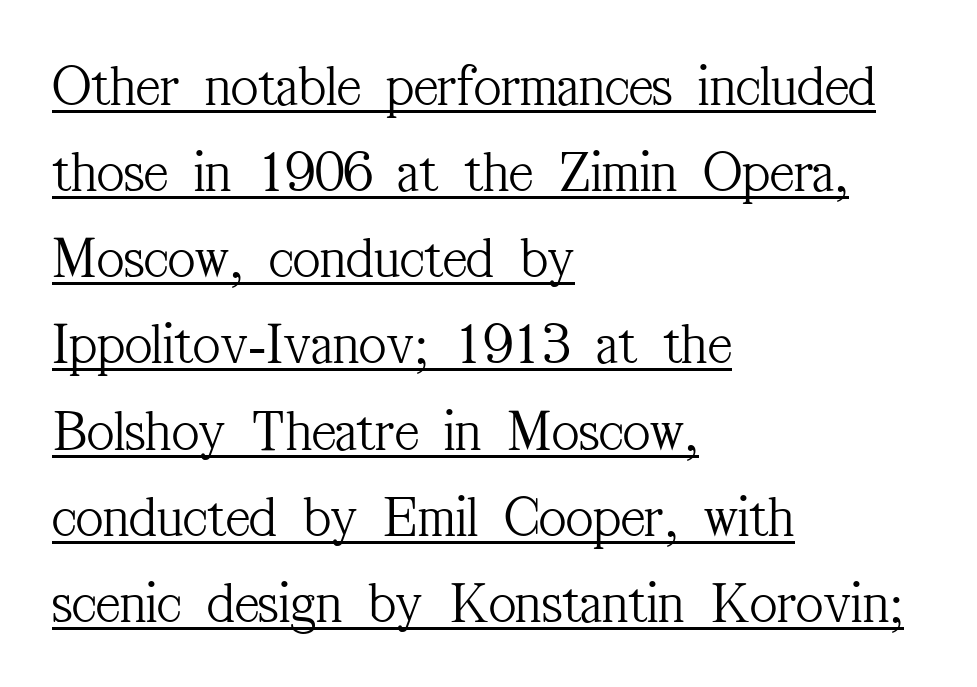
Q: Is the text bold? A: No.
Q: Is the text italic (slanted)? A: No, it is upright.
Q: Is the typeface a serif or a sans-serif typeface? A: Serif.
Q: Is the text underlined? A: Yes.
Q: How is the paragraph aligned? A: Left-aligned.
Q: Is the spacing between letters normal or unusually wide? A: Normal.
Q: Is the spacing between lines tight, normal or loose? A: Normal.
Q: Width (condensed, normal, or wide)? A: Condensed.
Q: Stroke contrast? A: Medium.
Q: x-height? A: Medium.
Q: Monospaced? A: No.
